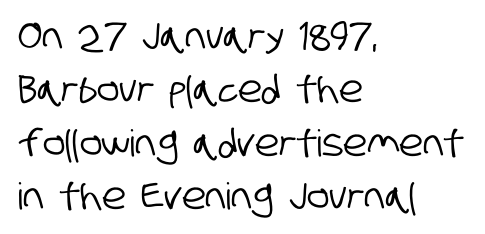
The image shows 37 px condensed sans-serif type; set left-aligned, normal line spacing (1.44x), normal letter spacing, not underlined; low stroke contrast and a large x-height.
